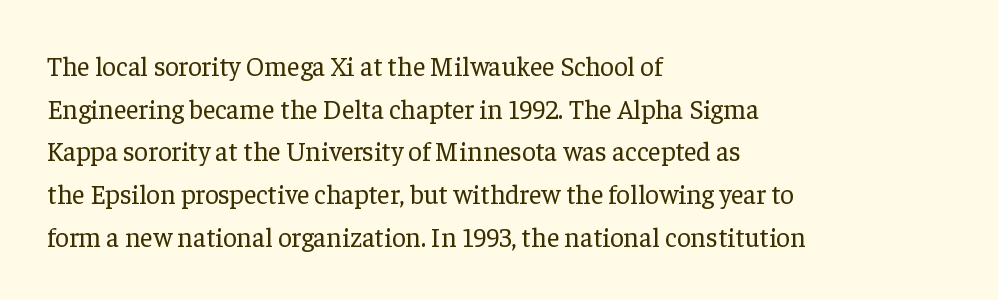
The image shows 27 px text type, upright; set left-aligned, normal line spacing (1.58x), normal letter spacing, not underlined.
